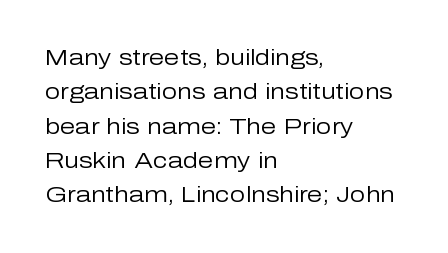
{"italic": "no", "bold": "no", "underline": "no", "align": "left", "line_spacing": "normal", "line_spacing_ratio": 1.56, "letter_spacing": "normal", "letter_spacing_em": 0.0, "glyph_px": 22}
